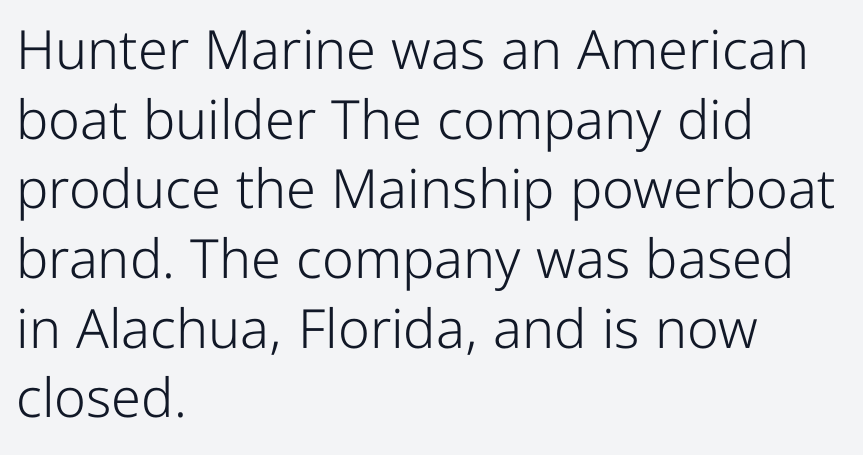
Q: Is the text bold? A: No.
Q: Is the text italic (slanted)? A: No, it is upright.
Q: Is the typeface a serif or a sans-serif typeface? A: Sans-serif.
Q: Is the text underlined? A: No.
Q: How is the paragraph aligned? A: Left-aligned.
Q: Is the spacing between letters normal or unusually wide? A: Normal.
Q: Is the spacing between lines tight, normal or loose? A: Normal.
Q: Width (condensed, normal, or wide)? A: Condensed.
Q: Stroke contrast? A: Low.
Q: x-height? A: Medium.
Q: Monospaced? A: No.
